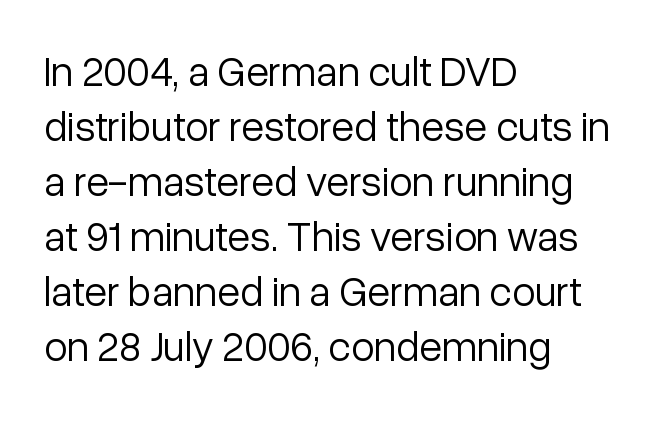
Think of a printed novel: that variable character pitch is what you see here. Successive baselines arrive at the customary interval. The face looks like a standard text weight, possibly lighter. These lines stack with their left ends in a neat column. The zone under the glyphs is completely vacant.
